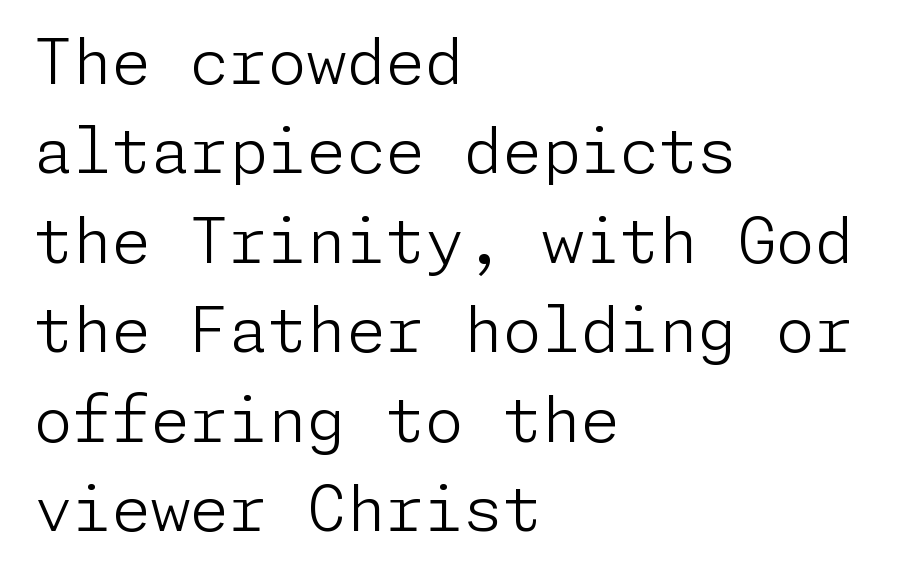
{"serif": "no", "italic": "no", "bold": "no", "weight": "light", "width": "normal", "stroke_contrast": "low", "x_height": "medium", "underline": "no", "align": "left", "line_spacing": "normal", "line_spacing_ratio": 1.42, "letter_spacing": "normal", "letter_spacing_em": 0.0, "glyph_px": 63}
